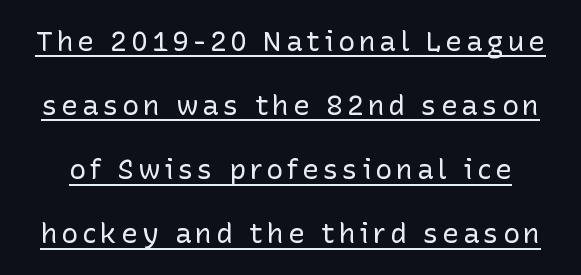
The image shows 28 px regular-weight sans-serif type, upright; set loose line spacing (2.29x), underlined; low stroke contrast and a medium x-height.
